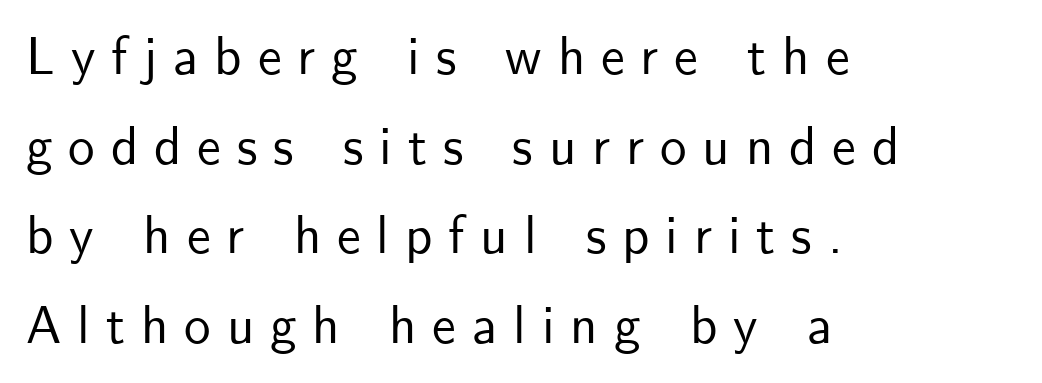
Q: Is the text italic (slanted)? A: No, it is upright.
Q: Is the typeface a serif or a sans-serif typeface? A: Sans-serif.
Q: Is the text underlined? A: No.
Q: How is the paragraph aligned? A: Left-aligned.
Q: Is the spacing between letters normal or unusually wide? A: Unusually wide.
Q: Is the spacing between lines tight, normal or loose? A: Normal.
Q: Width (condensed, normal, or wide)? A: Normal.
Q: Stroke contrast? A: Low.
Q: x-height? A: Small.
Q: Monospaced? A: No.
